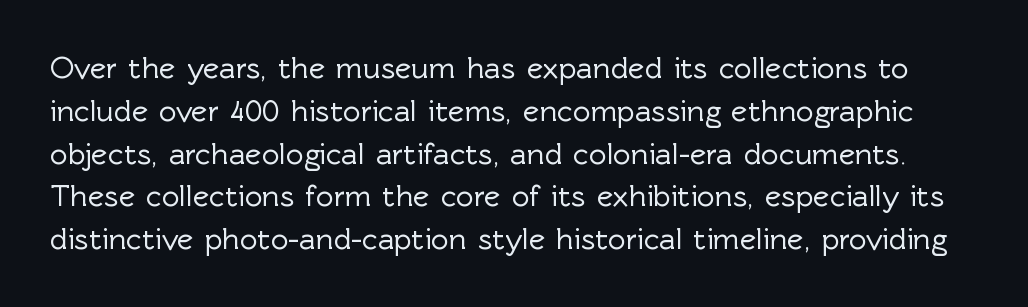
{"serif": "no", "italic": "no", "width": "normal", "x_height": "medium", "monospaced": "no", "underline": "no", "line_spacing": "normal", "line_spacing_ratio": 1.38, "letter_spacing": "normal", "letter_spacing_em": 0.0, "glyph_px": 31}
